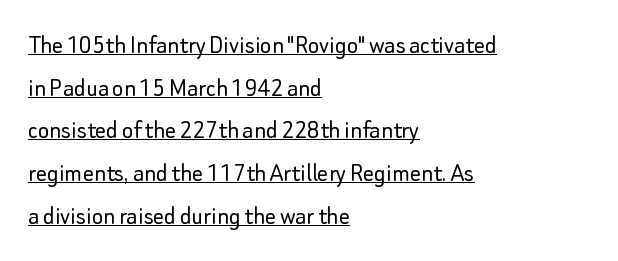
No italicization has been applied; the sample stays upright. The lines in this sample share a left origin and differ only in where they stop. This is not heavy type; no bold has been used. A rule runs beneath these lines of type.
